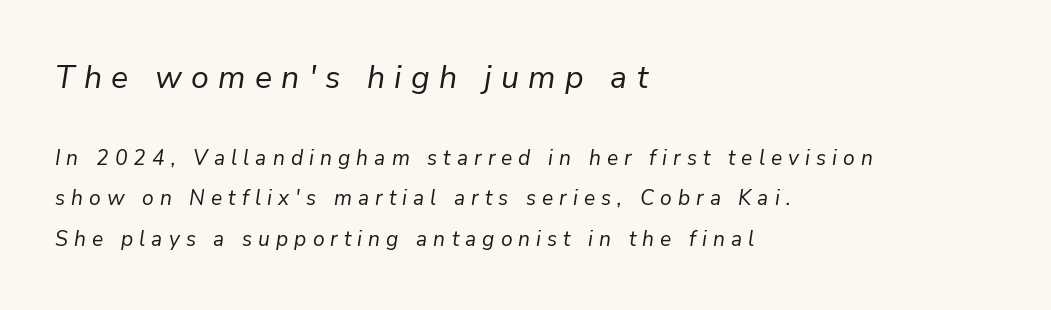
Q: Is the text bold? A: No.
Q: Is the text italic (slanted)? A: Yes, it leans right by about 9 degrees.
Q: Is the text underlined? A: No.
Q: How is the paragraph aligned? A: Left-aligned.
Q: Is the spacing between letters normal or unusually wide? A: Unusually wide.
Q: Is the spacing between lines tight, normal or loose? A: Loose.
Q: Which block of text is set in a larger size, the first (top) or the second (bottom)? A: The first (top) one.
Q: Width (condensed, normal, or wide)? A: Normal.
Q: Stroke contrast? A: Low.
Q: x-height? A: Medium.
Q: Monospaced? A: No.
